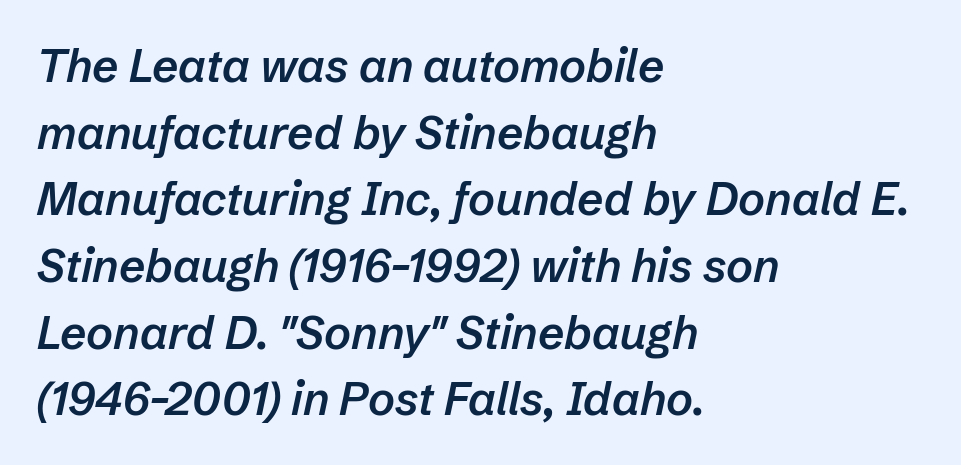
Q: Is the text bold? A: Semi-bold.
Q: Is the text italic (slanted)? A: Yes, it leans right by about 12 degrees.
Q: Is the text underlined? A: No.
Q: How is the paragraph aligned? A: Left-aligned.
Q: Is the spacing between letters normal or unusually wide? A: Normal.
Q: Is the spacing between lines tight, normal or loose? A: Normal.
Q: Width (condensed, normal, or wide)? A: Normal.
Q: Stroke contrast? A: Low.
Q: x-height? A: Medium.
Q: Monospaced? A: No.
